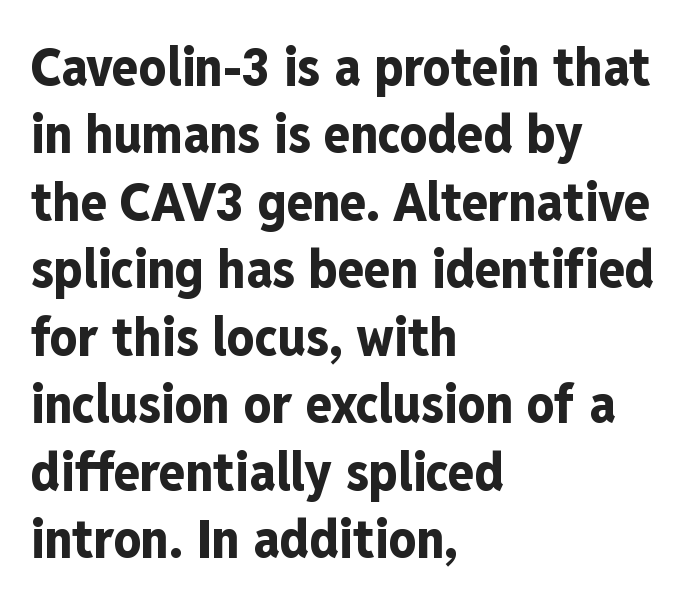
The image shows 54 px bold, condensed sans-serif type, upright; set left-aligned, normal line spacing (1.25x), normal letter spacing, not underlined; low stroke contrast and a medium x-height.
